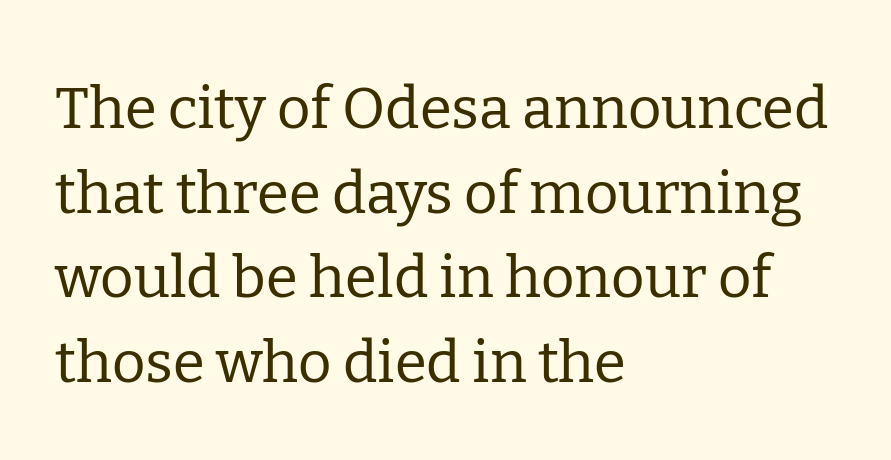
The horizontal fit of the characters is conventional and even. The words here are not underlined. This is the regular roman posture of the typeface. Font category for this specimen: serif. In terms of leading, this rendering sits right in the middle.
